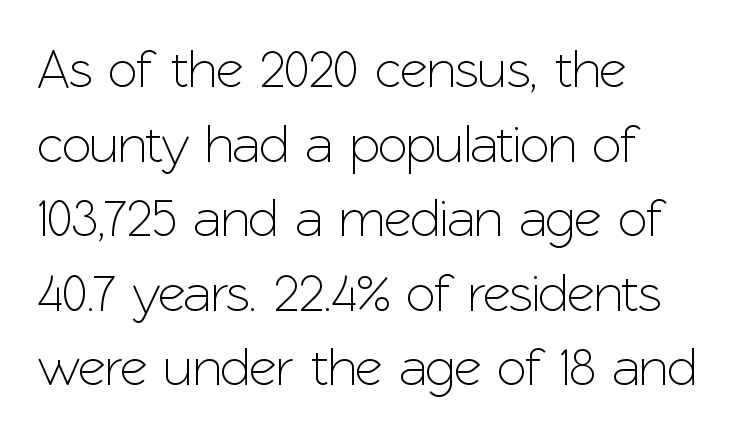
A normal amount of white space separates one row of letters from the next. The line texture is even and compact thanks to regular tracking. Has an underline been added? It has not. Is the block centered? No — it sits flush against the left margin. The face used here is proportionally spaced, like ordinary book or web type. Is this a sans? Yes — the strokes have no serifs.
